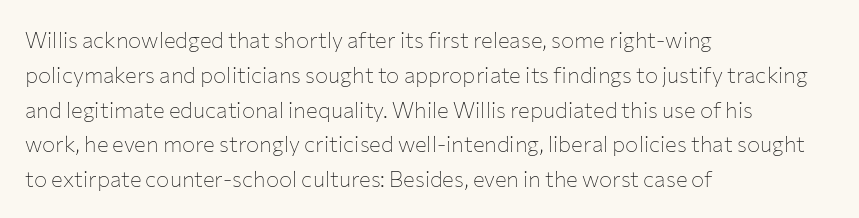
{"italic": "no", "bold": "no", "underline": "no", "align": "left", "line_spacing": "normal", "line_spacing_ratio": 1.58, "letter_spacing": "normal", "letter_spacing_em": 0.0, "glyph_px": 22}
